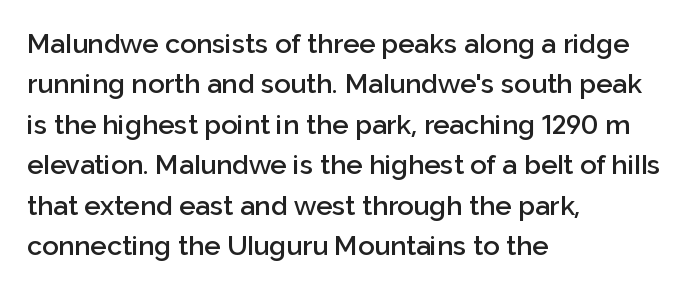
The image shows 27 px text type, upright; set left-aligned, normal line spacing (1.5x), normal letter spacing, not underlined.
